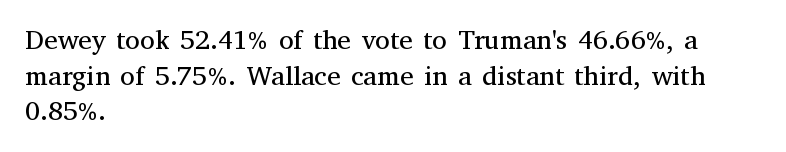
The image shows 27 px text type, upright; set left-aligned, normal line spacing (1.32x), normal letter spacing, not underlined.
